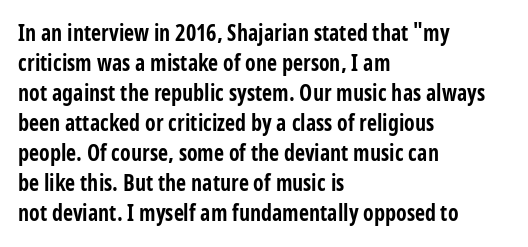
Q: Is the text bold? A: Yes.
Q: Is the text italic (slanted)? A: No, it is upright.
Q: Is the text underlined? A: No.
Q: How is the paragraph aligned? A: Left-aligned.
Q: Is the spacing between letters normal or unusually wide? A: Normal.
Q: Is the spacing between lines tight, normal or loose? A: Normal.
